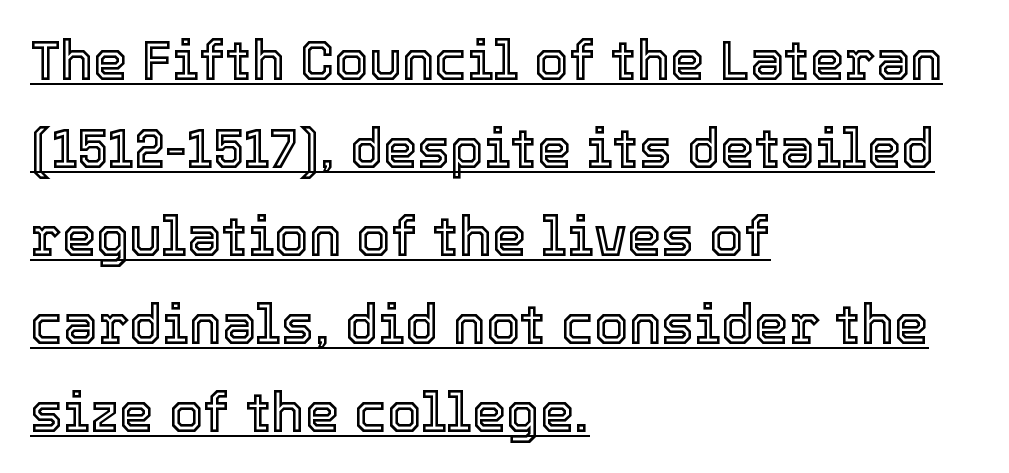
{"italic": "no", "width": "normal", "x_height": "medium", "monospaced": "no", "underline": "yes", "align": "left", "line_spacing": "normal", "line_spacing_ratio": 1.6, "letter_spacing": "normal", "letter_spacing_em": 0.0, "glyph_px": 55}
